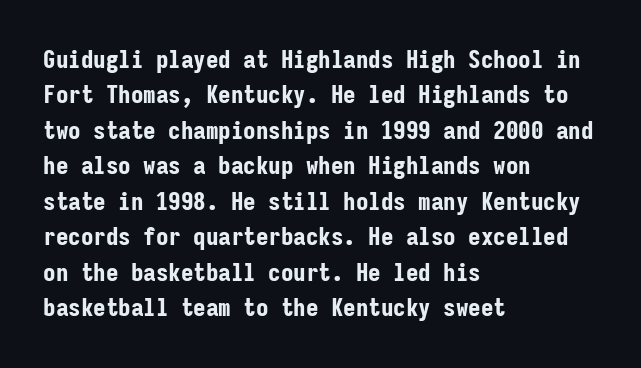
Q: Is the text bold? A: Yes.
Q: Is the text italic (slanted)? A: No, it is upright.
Q: Is the text underlined? A: No.
Q: How is the paragraph aligned? A: Left-aligned.
Q: Is the spacing between letters normal or unusually wide? A: Normal.
Q: Is the spacing between lines tight, normal or loose? A: Normal.
